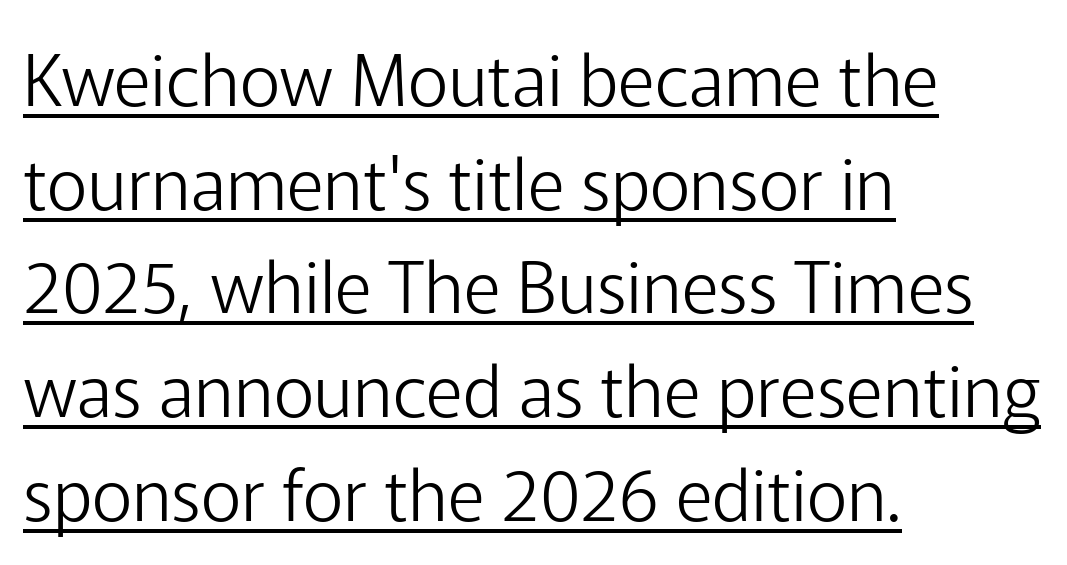
Q: Is the text bold? A: No.
Q: Is the text italic (slanted)? A: No, it is upright.
Q: Is the typeface a serif or a sans-serif typeface? A: Sans-serif.
Q: Is the text underlined? A: Yes.
Q: How is the paragraph aligned? A: Left-aligned.
Q: Is the spacing between letters normal or unusually wide? A: Normal.
Q: Is the spacing between lines tight, normal or loose? A: Normal.
Q: Width (condensed, normal, or wide)? A: Normal.
Q: Stroke contrast? A: Low.
Q: x-height? A: Medium.
Q: Monospaced? A: No.
